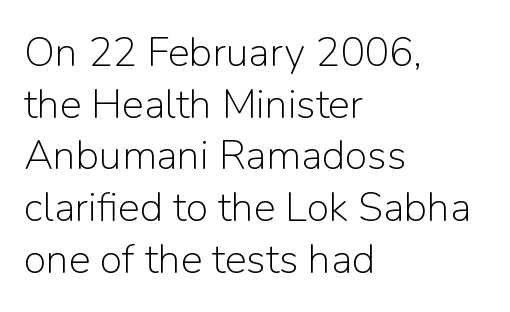
Q: Is the text bold? A: No.
Q: Is the text italic (slanted)? A: No, it is upright.
Q: Is the typeface a serif or a sans-serif typeface? A: Sans-serif.
Q: Is the text underlined? A: No.
Q: How is the paragraph aligned? A: Left-aligned.
Q: Is the spacing between letters normal or unusually wide? A: Normal.
Q: Is the spacing between lines tight, normal or loose? A: Normal.
Q: Width (condensed, normal, or wide)? A: Normal.
Q: Stroke contrast? A: Low.
Q: x-height? A: Medium.
Q: Monospaced? A: No.
